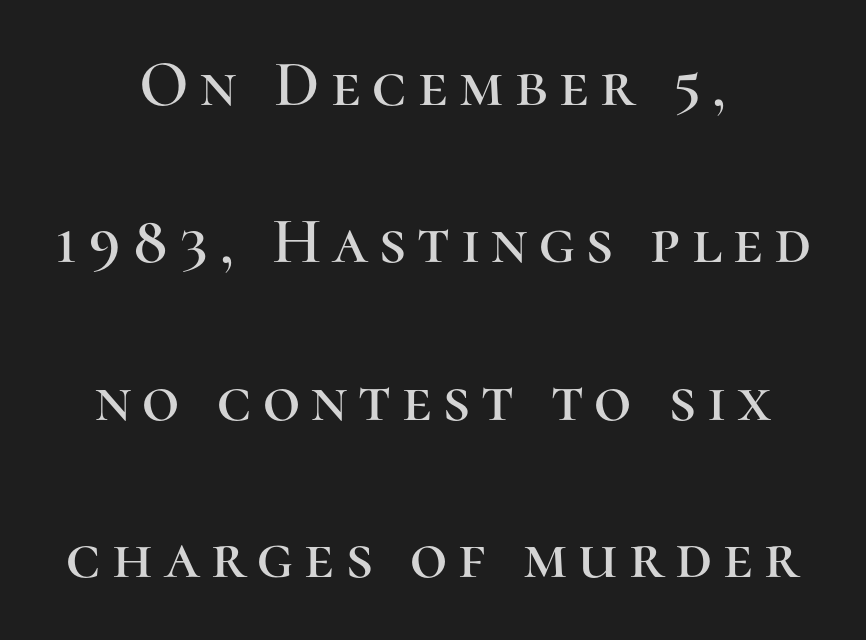
The image shows 65 px serif type, upright; set centered, loose line spacing (2.42x), not underlined; high stroke contrast and a medium x-height.
